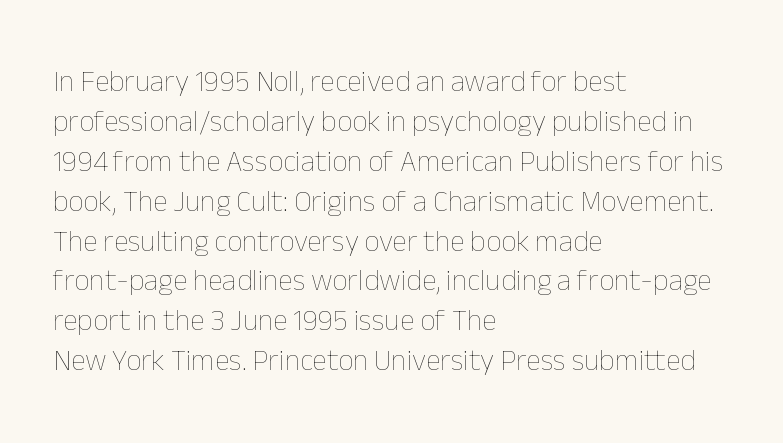
Q: Is the text bold? A: No.
Q: Is the text italic (slanted)? A: No, it is upright.
Q: Is the text underlined? A: No.
Q: How is the paragraph aligned? A: Left-aligned.
Q: Is the spacing between letters normal or unusually wide? A: Normal.
Q: Is the spacing between lines tight, normal or loose? A: Normal.
Q: Width (condensed, normal, or wide)? A: Normal.
Q: Stroke contrast? A: Low.
Q: x-height? A: Medium.
Q: Monospaced? A: No.
